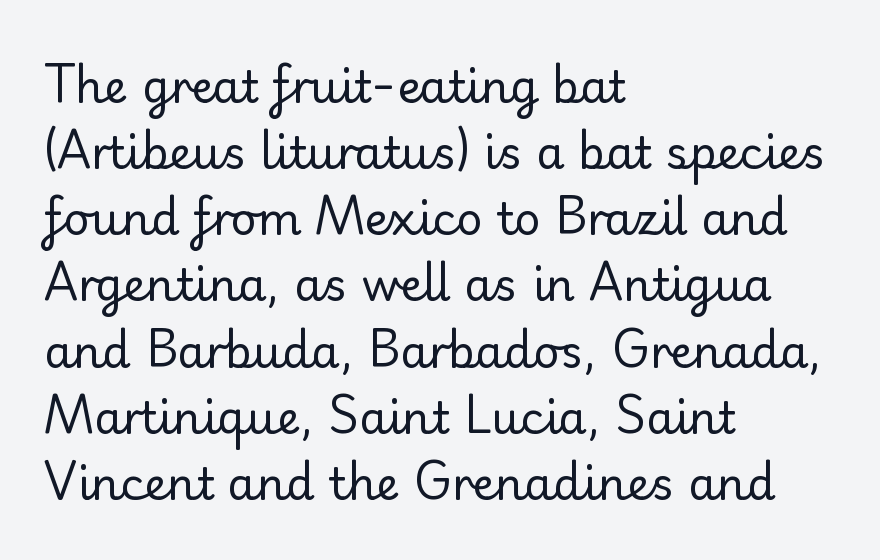
Q: Is the text bold? A: No.
Q: Is the text italic (slanted)? A: No, it is upright.
Q: Is the typeface a serif or a sans-serif typeface? A: Serif.
Q: Is the text underlined? A: No.
Q: How is the paragraph aligned? A: Left-aligned.
Q: Is the spacing between letters normal or unusually wide? A: Normal.
Q: Is the spacing between lines tight, normal or loose? A: Normal.
Q: Width (condensed, normal, or wide)? A: Normal.
Q: Stroke contrast? A: Low.
Q: x-height? A: Small.
Q: Monospaced? A: No.
